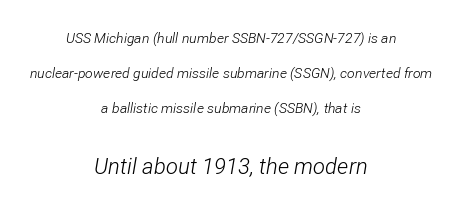
Q: Is the text bold? A: No.
Q: Is the text italic (slanted)? A: Yes, it leans right by about 12 degrees.
Q: Is the text underlined? A: No.
Q: How is the paragraph aligned? A: Centered.
Q: Is the spacing between letters normal or unusually wide? A: Normal.
Q: Is the spacing between lines tight, normal or loose? A: Loose.
Q: Which block of text is set in a larger size, the first (top) or the second (bottom)? A: The second (bottom) one.
